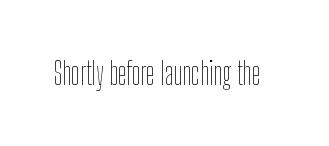
{"italic": "no", "bold": "no", "weight": "thin", "width": "condensed", "stroke_contrast": "low", "x_height": "medium", "monospaced": "no", "underline": "no", "letter_spacing": "normal", "letter_spacing_em": 0.0, "glyph_px": 31}
